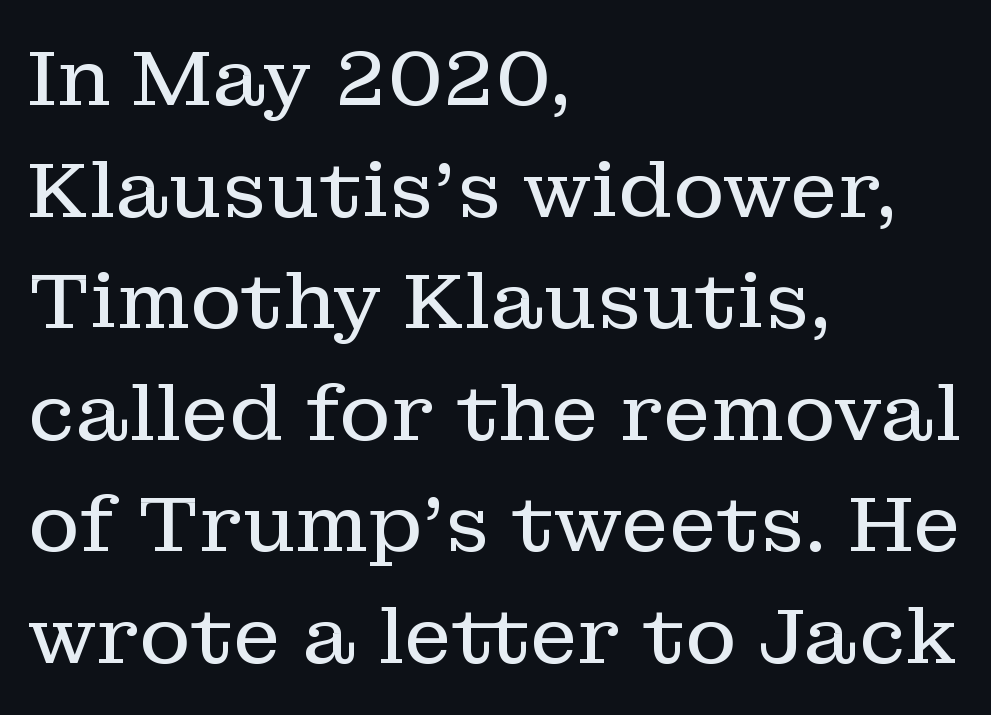
Q: Is the text bold? A: No.
Q: Is the text italic (slanted)? A: No, it is upright.
Q: Is the typeface a serif or a sans-serif typeface? A: Serif.
Q: Is the text underlined? A: No.
Q: How is the paragraph aligned? A: Left-aligned.
Q: Is the spacing between letters normal or unusually wide? A: Normal.
Q: Is the spacing between lines tight, normal or loose? A: Normal.
Q: Width (condensed, normal, or wide)? A: Normal.
Q: Stroke contrast? A: Low.
Q: x-height? A: Medium.
Q: Monospaced? A: No.
